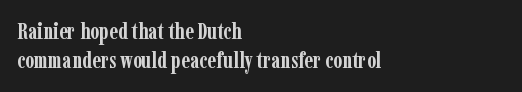
The image shows 23 px bold type, upright; set left-aligned, normal line spacing (1.28x), normal letter spacing, not underlined.
